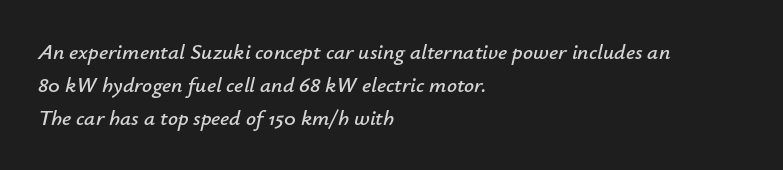
{"italic": "yes", "lean": "right", "slant_degrees": 12, "underline": "no", "align": "left", "line_spacing": "normal", "line_spacing_ratio": 1.49, "letter_spacing": "normal", "letter_spacing_em": 0.0, "glyph_px": 22}
